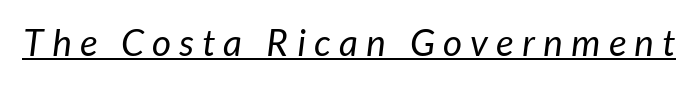
{"serif": "no", "bold": "no", "weight": "regular", "width": "normal", "stroke_contrast": "low", "x_height": "medium", "monospaced": "no", "underline": "yes", "letter_spacing": "wide", "letter_spacing_em": 0.23, "glyph_px": 37}
